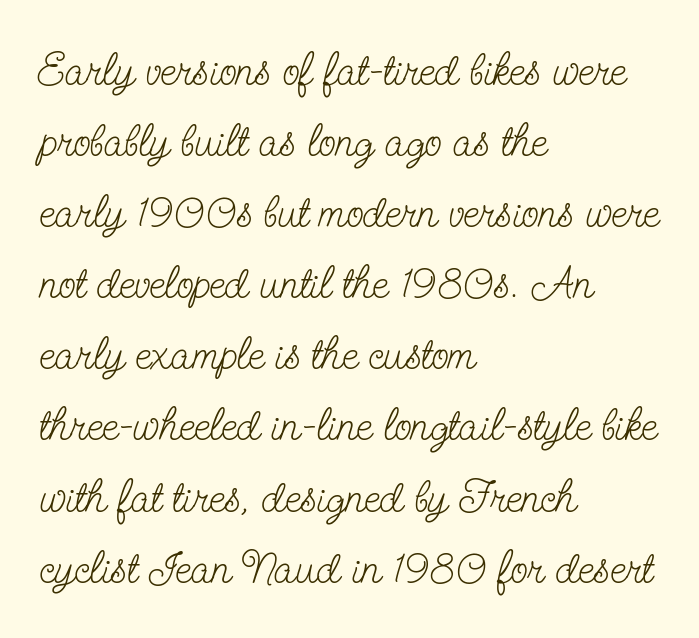
The image shows 45 px light, condensed serif type; set left-aligned, normal line spacing (1.58x), normal letter spacing, not underlined; low stroke contrast and a small x-height.
